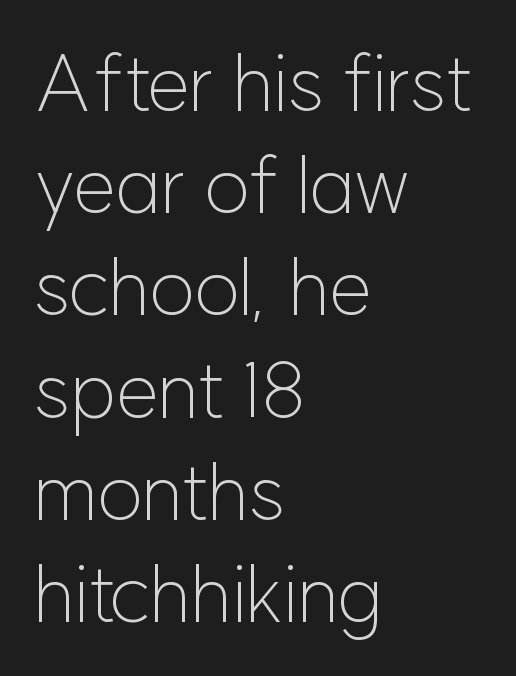
{"serif": "no", "italic": "no", "bold": "no", "weight": "light", "width": "normal", "stroke_contrast": "low", "x_height": "medium", "monospaced": "no", "underline": "no", "align": "left", "line_spacing": "normal", "line_spacing_ratio": 1.31, "letter_spacing": "normal", "letter_spacing_em": 0.0, "glyph_px": 78}
